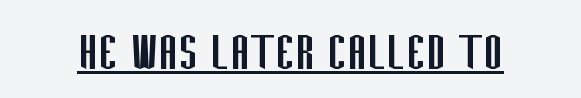
The image shows 59 px regular-weight, condensed sans-serif type, upright; set normal letter spacing, underlined; low stroke contrast and a large x-height.
